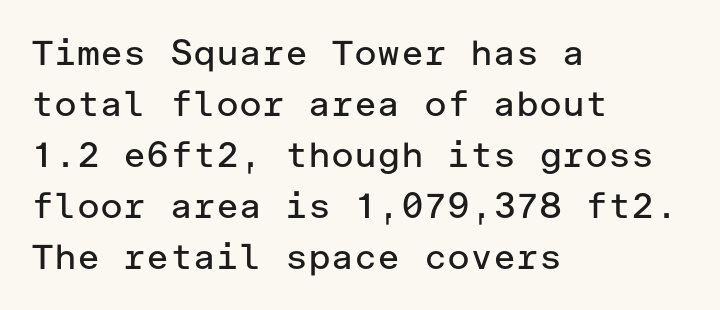
Q: Is the text bold? A: No.
Q: Is the text italic (slanted)? A: No, it is upright.
Q: Is the typeface a serif or a sans-serif typeface? A: Sans-serif.
Q: Is the text underlined? A: No.
Q: How is the paragraph aligned? A: Left-aligned.
Q: Is the spacing between letters normal or unusually wide? A: Normal.
Q: Is the spacing between lines tight, normal or loose? A: Normal.
Q: Width (condensed, normal, or wide)? A: Normal.
Q: Stroke contrast? A: Low.
Q: x-height? A: Medium.
